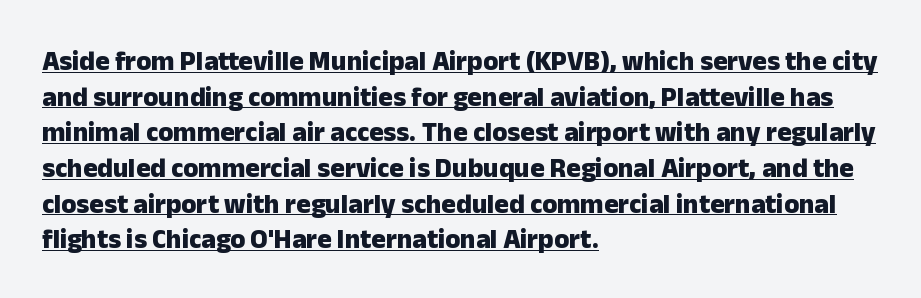
Q: Is the text bold? A: Yes.
Q: Is the text italic (slanted)? A: No, it is upright.
Q: Is the text underlined? A: Yes.
Q: How is the paragraph aligned? A: Left-aligned.
Q: Is the spacing between letters normal or unusually wide? A: Normal.
Q: Is the spacing between lines tight, normal or loose? A: Normal.
